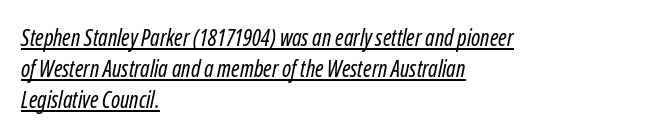
{"bold": "no", "underline": "yes", "align": "left", "line_spacing": "normal", "line_spacing_ratio": 1.35, "letter_spacing": "normal", "letter_spacing_em": 0.0, "glyph_px": 23}
